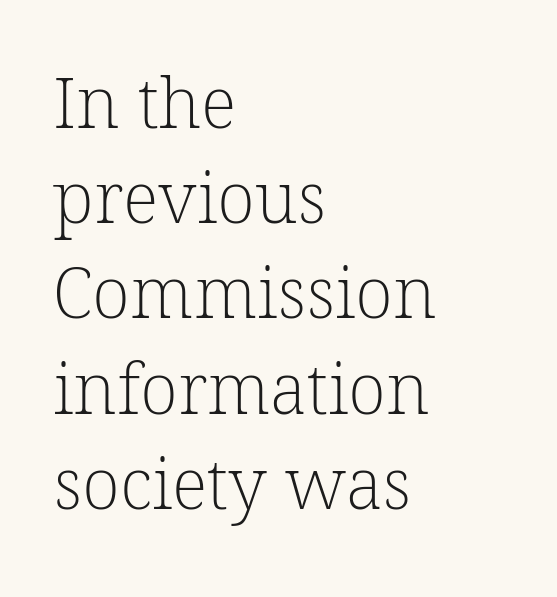
Q: Is the text bold? A: No.
Q: Is the typeface a serif or a sans-serif typeface? A: Serif.
Q: Is the text underlined? A: No.
Q: How is the paragraph aligned? A: Left-aligned.
Q: Is the spacing between letters normal or unusually wide? A: Normal.
Q: Is the spacing between lines tight, normal or loose? A: Normal.
Q: Width (condensed, normal, or wide)? A: Normal.
Q: Stroke contrast? A: Low.
Q: x-height? A: Medium.
Q: Monospaced? A: No.
